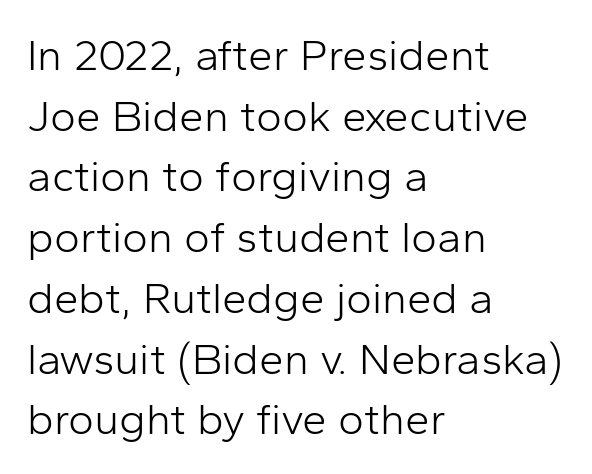
{"serif": "no", "italic": "no", "bold": "no", "weight": "light", "width": "normal", "stroke_contrast": "low", "x_height": "medium", "monospaced": "no", "underline": "no", "align": "left", "line_spacing": "normal", "line_spacing_ratio": 1.38, "letter_spacing": "normal", "letter_spacing_em": 0.0, "glyph_px": 44}
